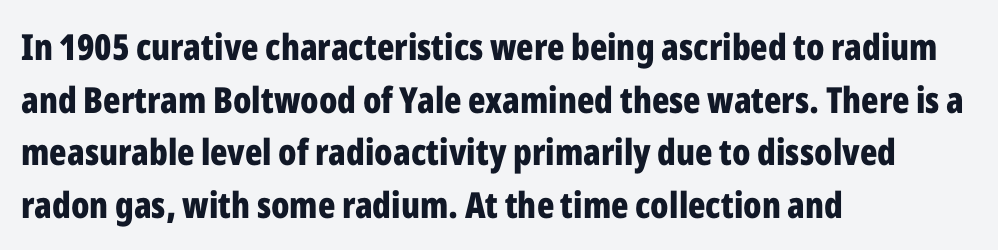
Q: Is the text bold? A: Yes.
Q: Is the text italic (slanted)? A: No, it is upright.
Q: Is the typeface a serif or a sans-serif typeface? A: Sans-serif.
Q: Is the text underlined? A: No.
Q: How is the paragraph aligned? A: Left-aligned.
Q: Is the spacing between letters normal or unusually wide? A: Normal.
Q: Is the spacing between lines tight, normal or loose? A: Normal.
Q: Width (condensed, normal, or wide)? A: Condensed.
Q: Stroke contrast? A: Low.
Q: x-height? A: Medium.
Q: Monospaced? A: No.
